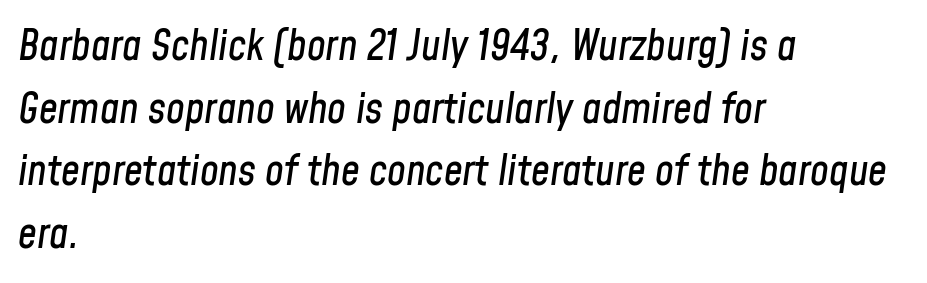
{"italic": "yes", "lean": "right", "slant_degrees": 8, "width": "condensed", "stroke_contrast": "low", "x_height": "medium", "monospaced": "no", "underline": "no", "align": "left", "line_spacing": "normal", "line_spacing_ratio": 1.49, "letter_spacing": "normal", "letter_spacing_em": 0.0, "glyph_px": 42}
